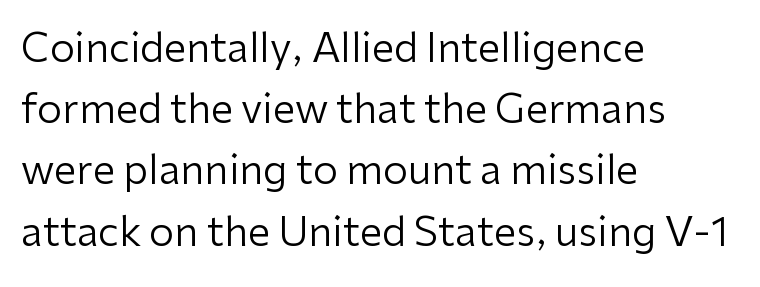
The image shows 40 px regular-weight sans-serif type, upright; set left-aligned, normal line spacing (1.53x), normal letter spacing, not underlined; low stroke contrast and a medium x-height.
